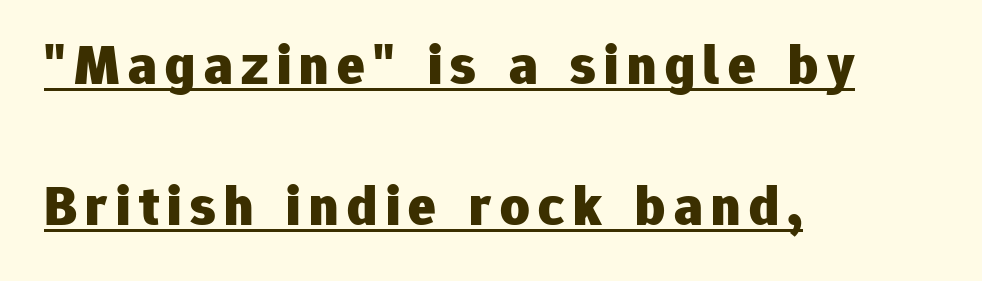
Q: Is the text bold? A: Yes.
Q: Is the text italic (slanted)? A: No, it is upright.
Q: Is the typeface a serif or a sans-serif typeface? A: Sans-serif.
Q: Is the text underlined? A: Yes.
Q: How is the paragraph aligned? A: Left-aligned.
Q: Is the spacing between lines tight, normal or loose? A: Loose.
Q: Width (condensed, normal, or wide)? A: Normal.
Q: Stroke contrast? A: Low.
Q: x-height? A: Medium.
Q: Monospaced? A: No.
